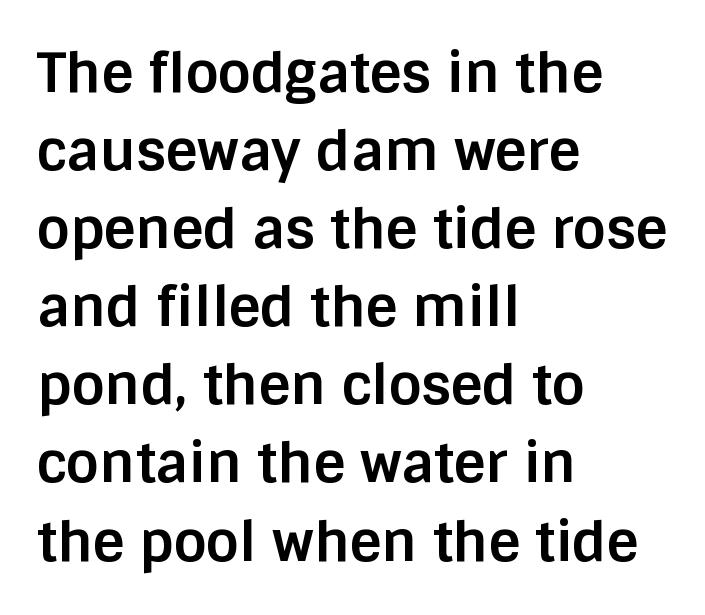
Q: Is the text bold? A: Yes.
Q: Is the text italic (slanted)? A: No, it is upright.
Q: Is the typeface a serif or a sans-serif typeface? A: Sans-serif.
Q: Is the text underlined? A: No.
Q: How is the paragraph aligned? A: Left-aligned.
Q: Is the spacing between letters normal or unusually wide? A: Normal.
Q: Is the spacing between lines tight, normal or loose? A: Normal.
Q: Width (condensed, normal, or wide)? A: Normal.
Q: Stroke contrast? A: Low.
Q: x-height? A: Large.
Q: Monospaced? A: No.
